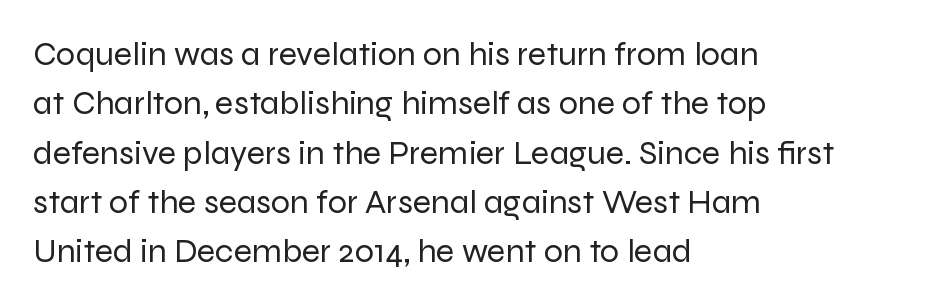
Q: Is the text bold? A: No.
Q: Is the text italic (slanted)? A: No, it is upright.
Q: Is the typeface a serif or a sans-serif typeface? A: Sans-serif.
Q: Is the text underlined? A: No.
Q: How is the paragraph aligned? A: Left-aligned.
Q: Is the spacing between letters normal or unusually wide? A: Normal.
Q: Is the spacing between lines tight, normal or loose? A: Normal.
Q: Width (condensed, normal, or wide)? A: Normal.
Q: Stroke contrast? A: Low.
Q: x-height? A: Medium.
Q: Monospaced? A: No.
